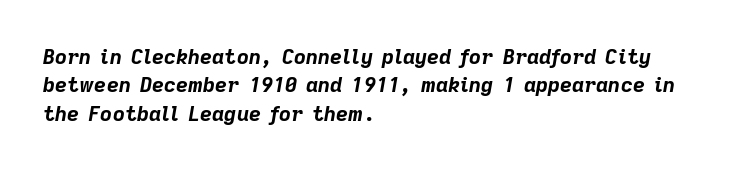
Q: Is the text bold? A: Yes.
Q: Is the text italic (slanted)? A: Yes, it leans right by about 9 degrees.
Q: Is the text underlined? A: No.
Q: How is the paragraph aligned? A: Left-aligned.
Q: Is the spacing between letters normal or unusually wide? A: Normal.
Q: Is the spacing between lines tight, normal or loose? A: Normal.
